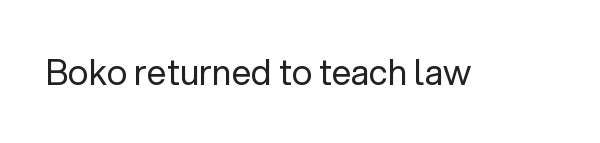
{"serif": "no", "italic": "no", "bold": "no", "weight": "regular", "width": "normal", "stroke_contrast": "low", "x_height": "medium", "monospaced": "no", "underline": "no", "letter_spacing": "normal", "letter_spacing_em": 0.0, "glyph_px": 35}
